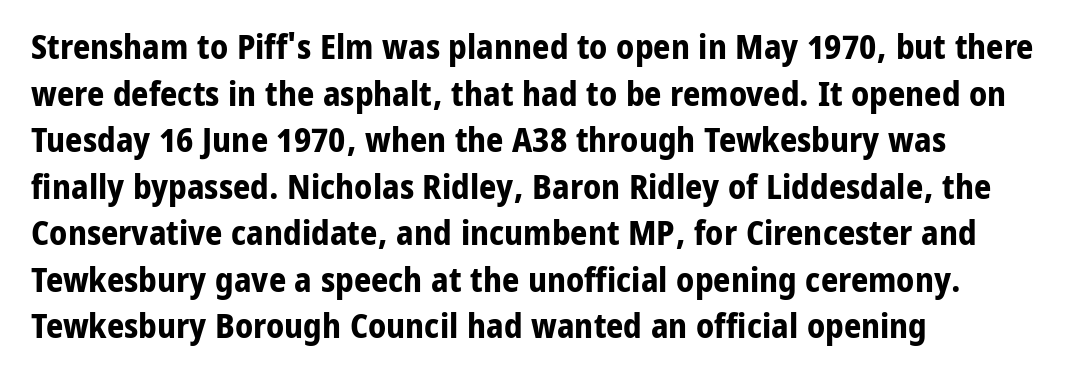
{"serif": "no", "italic": "no", "bold": "yes", "weight": "bold", "width": "normal", "stroke_contrast": "low", "x_height": "medium", "monospaced": "no", "underline": "no", "align": "left", "line_spacing": "normal", "line_spacing_ratio": 1.37, "letter_spacing": "normal", "letter_spacing_em": 0.0, "glyph_px": 34}
